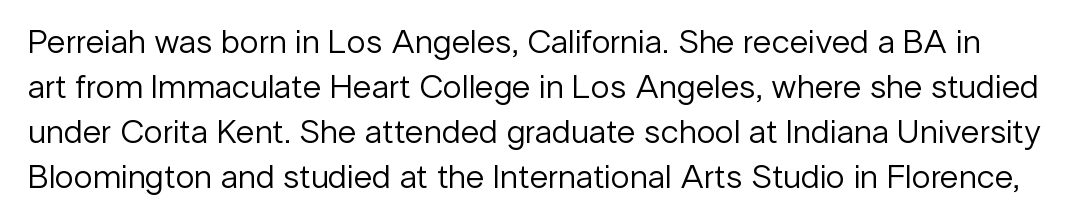
{"serif": "no", "italic": "no", "bold": "no", "weight": "regular", "width": "normal", "stroke_contrast": "low", "x_height": "medium", "monospaced": "no", "underline": "no", "line_spacing": "normal", "line_spacing_ratio": 1.32, "letter_spacing": "normal", "letter_spacing_em": 0.0, "glyph_px": 34}
